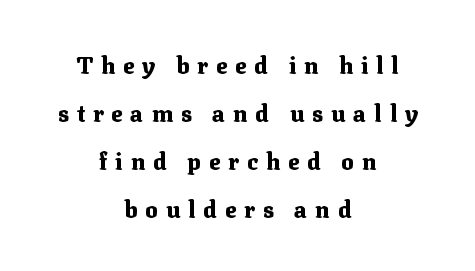
Q: Is the text bold? A: Yes.
Q: Is the text italic (slanted)? A: No, it is upright.
Q: Is the text underlined? A: No.
Q: How is the paragraph aligned? A: Centered.
Q: Is the spacing between letters normal or unusually wide? A: Unusually wide.
Q: Is the spacing between lines tight, normal or loose? A: Loose.
